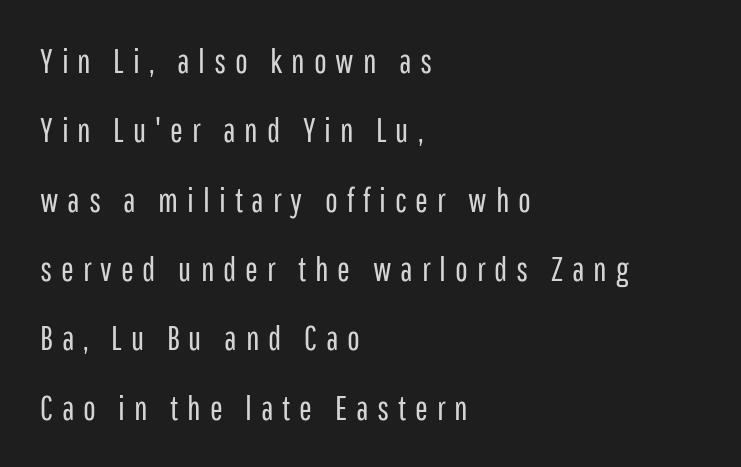
{"serif": "no", "italic": "no", "bold": "no", "weight": "regular", "width": "condensed", "stroke_contrast": "low", "x_height": "medium", "monospaced": "no", "underline": "no", "align": "left", "line_spacing": "loose", "line_spacing_ratio": 2.04, "letter_spacing": "wide", "letter_spacing_em": 0.26, "glyph_px": 34}
